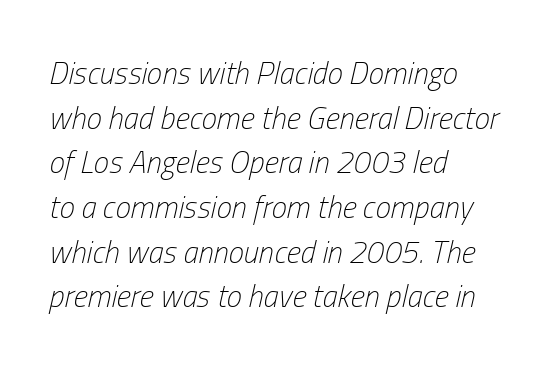
The font's italic variant was chosen for this text. Caption: multi-line text, flush left, ragged right. The strokes carry an ordinary text weight at most. Looks like regular typesetting: each glyph gets only the width it needs. Anything drawn beneath the words? Only blank space. Notice how descenders clear the ascenders below comfortably — that's standard leading.
